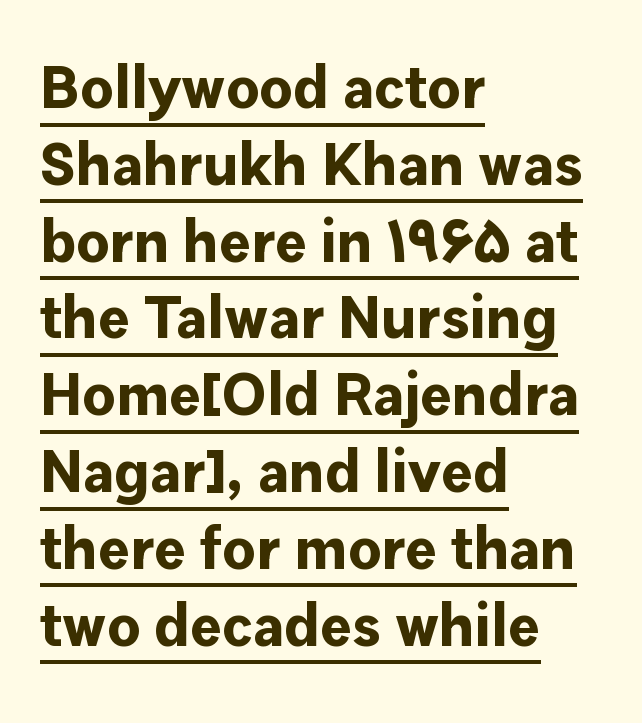
Q: Is the text bold? A: Yes.
Q: Is the text italic (slanted)? A: No, it is upright.
Q: Is the typeface a serif or a sans-serif typeface? A: Sans-serif.
Q: Is the text underlined? A: Yes.
Q: How is the paragraph aligned? A: Left-aligned.
Q: Is the spacing between letters normal or unusually wide? A: Normal.
Q: Is the spacing between lines tight, normal or loose? A: Normal.
Q: Width (condensed, normal, or wide)? A: Normal.
Q: Stroke contrast? A: Low.
Q: x-height? A: Medium.
Q: Monospaced? A: No.
